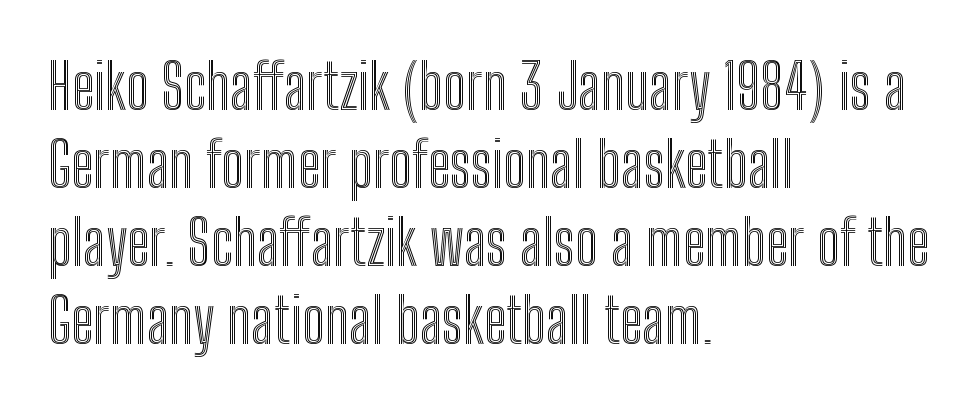
The image shows 62 px condensed type, upright; set left-aligned, normal line spacing (1.26x), normal letter spacing, not underlined; a medium x-height.
